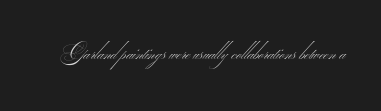
{"bold": "no", "underline": "no", "letter_spacing": "normal", "letter_spacing_em": 0.0, "glyph_px": 21}
